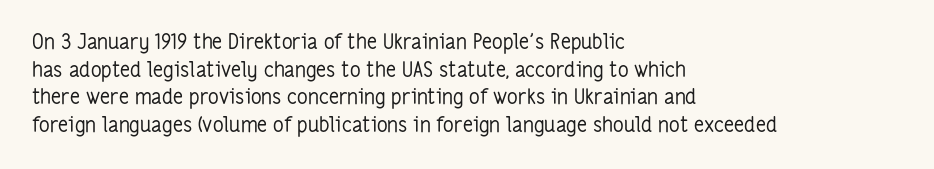
{"italic": "no", "bold": "no", "underline": "no", "align": "left", "line_spacing": "normal", "line_spacing_ratio": 1.31, "letter_spacing": "normal", "letter_spacing_em": 0.0, "glyph_px": 21}
